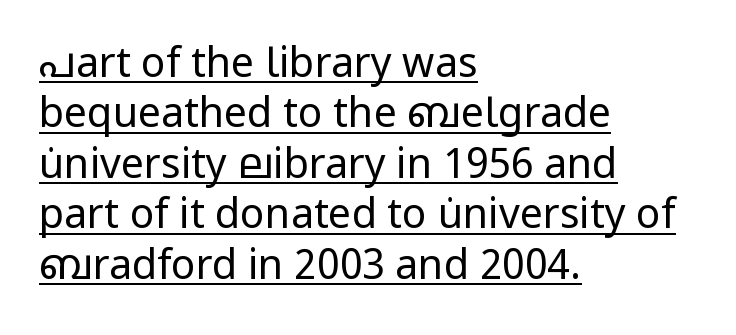
The image shows 41 px regular-weight sans-serif type, upright; set left-aligned, line spacing 1.23x, normal letter spacing, underlined; low stroke contrast and a medium x-height.
